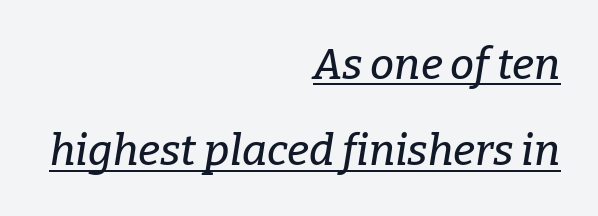
Q: Is the text italic (slanted)? A: Yes, it leans right by about 9 degrees.
Q: Is the typeface a serif or a sans-serif typeface? A: Serif.
Q: Is the text underlined? A: Yes.
Q: How is the paragraph aligned? A: Right-aligned.
Q: Is the spacing between letters normal or unusually wide? A: Normal.
Q: Is the spacing between lines tight, normal or loose? A: Loose.
Q: Width (condensed, normal, or wide)? A: Normal.
Q: Stroke contrast? A: Low.
Q: x-height? A: Medium.
Q: Monospaced? A: No.
